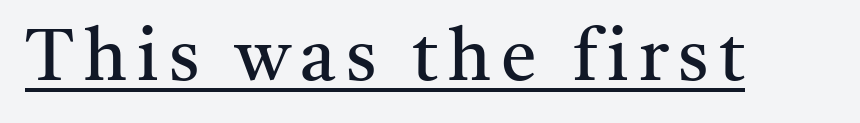
Q: Is the text bold? A: No.
Q: Is the text italic (slanted)? A: No, it is upright.
Q: Is the typeface a serif or a sans-serif typeface? A: Serif.
Q: Is the text underlined? A: Yes.
Q: Width (condensed, normal, or wide)? A: Normal.
Q: Stroke contrast? A: Medium.
Q: x-height? A: Medium.
Q: Monospaced? A: No.
